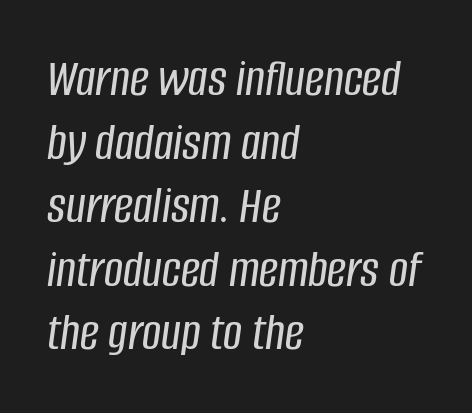
Descenders hang freely into open space. Each line starts at the same left margin while the right side varies. Letter spacing: default. In terms of posture, this sample is oblique.
